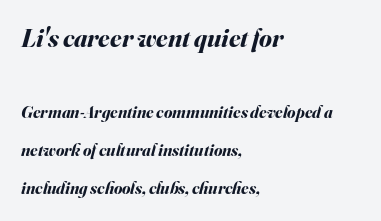
{"italic": "yes", "lean": "right", "slant_degrees": 16, "bold": "yes", "underline": "no", "align": "left", "line_spacing": "loose", "line_spacing_ratio": 2.26, "letter_spacing": "normal", "letter_spacing_em": 0.0, "larger_block": "first", "size_ratio": 1.53, "glyph_px": 26}
